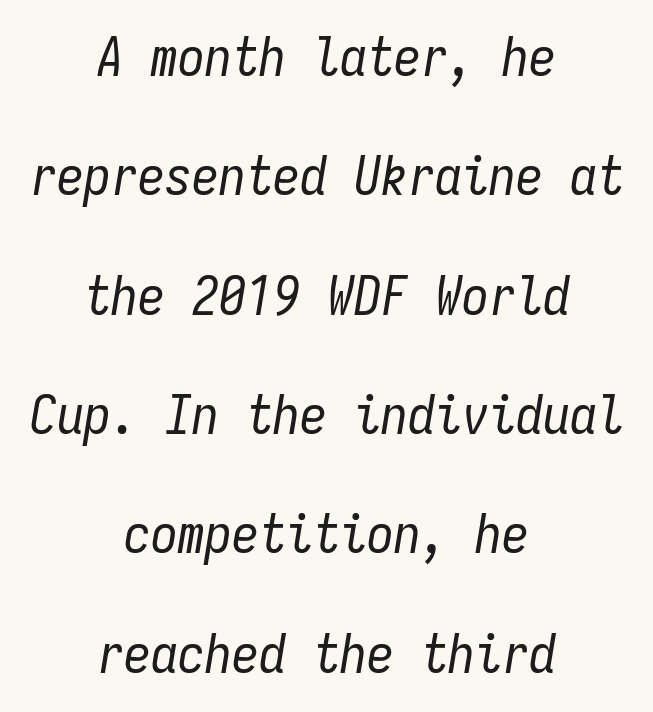
The passage shown is typed in a monospace face where columns stay perfectly aligned. There is no visible air inserted between adjacent glyphs. The area under the type is left untouched. Honestly, the rows look like they've been pulled way apart. Is the stroke heavy? The answer is a plain regular-or-lighter. This sample uses an oblique cut, with every glyph tilted off the vertical.
